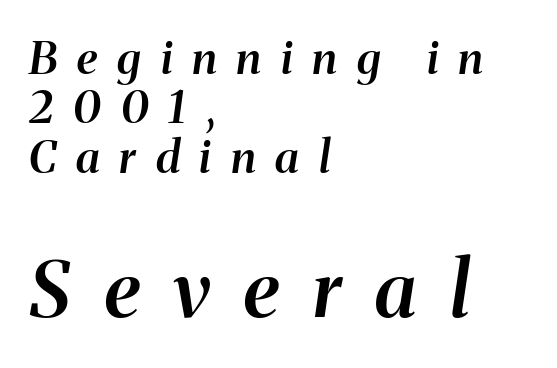
{"italic": "yes", "lean": "right", "slant_degrees": 8, "bold": "semi", "weight": "semibold", "width": "normal", "stroke_contrast": "medium", "x_height": "medium", "monospaced": "no", "underline": "no", "align": "left", "line_spacing": "tight", "line_spacing_ratio": 1.1, "letter_spacing": "wide", "letter_spacing_em": 0.44, "larger_block": "second", "size_ratio": 1.73, "glyph_px": 78}
